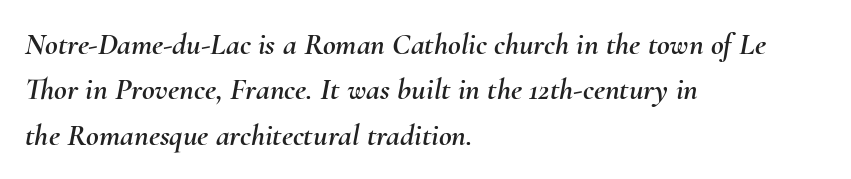
The image shows 31 px text type, italic (leaning right); set left-aligned, normal line spacing (1.46x), normal letter spacing, not underlined; medium stroke contrast and a small x-height.
